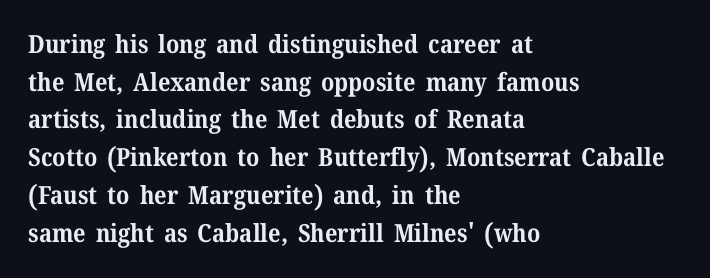
Q: Is the text bold? A: Yes.
Q: Is the text italic (slanted)? A: No, it is upright.
Q: Is the text underlined? A: No.
Q: How is the paragraph aligned? A: Left-aligned.
Q: Is the spacing between letters normal or unusually wide? A: Normal.
Q: Is the spacing between lines tight, normal or loose? A: Normal.
